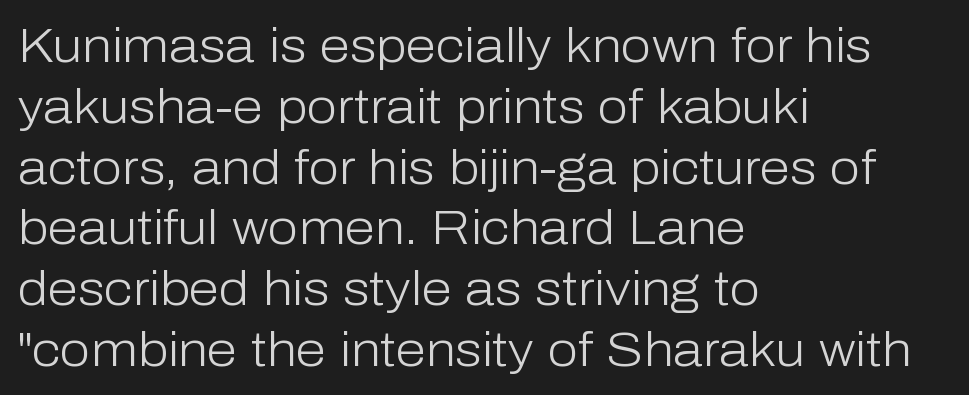
Q: Is the text bold? A: No.
Q: Is the text italic (slanted)? A: No, it is upright.
Q: Is the typeface a serif or a sans-serif typeface? A: Sans-serif.
Q: Is the text underlined? A: No.
Q: How is the paragraph aligned? A: Left-aligned.
Q: Is the spacing between letters normal or unusually wide? A: Normal.
Q: Width (condensed, normal, or wide)? A: Normal.
Q: Stroke contrast? A: Low.
Q: x-height? A: Medium.
Q: Monospaced? A: No.
